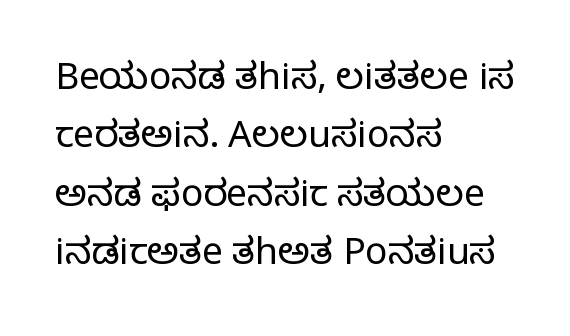
The rendering shows small feet on the letterforms — a serif design. Notice how the passage keeps a crisp vertical edge on the left only. Nope, not italic — everything's standing straight. Nobody drew a line under any word here. Think of a printed novel: that variable character pitch is what you see here. Is the type heavy? It reads as light-to-regular instead.
